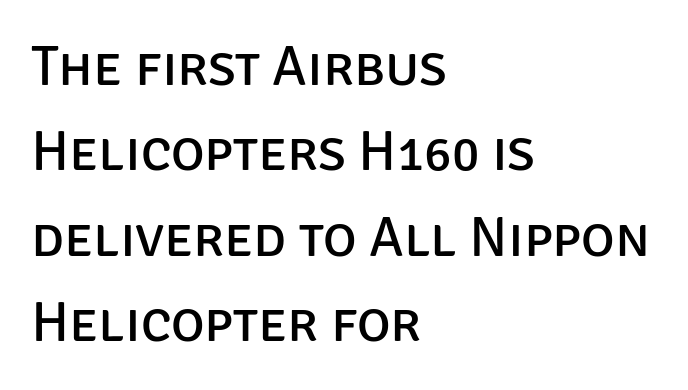
{"serif": "no", "italic": "no", "bold": "no", "weight": "regular", "width": "normal", "stroke_contrast": "low", "x_height": "large", "monospaced": "no", "underline": "no", "align": "left", "line_spacing": "normal", "line_spacing_ratio": 1.5, "letter_spacing": "normal", "letter_spacing_em": 0.0, "glyph_px": 57}
